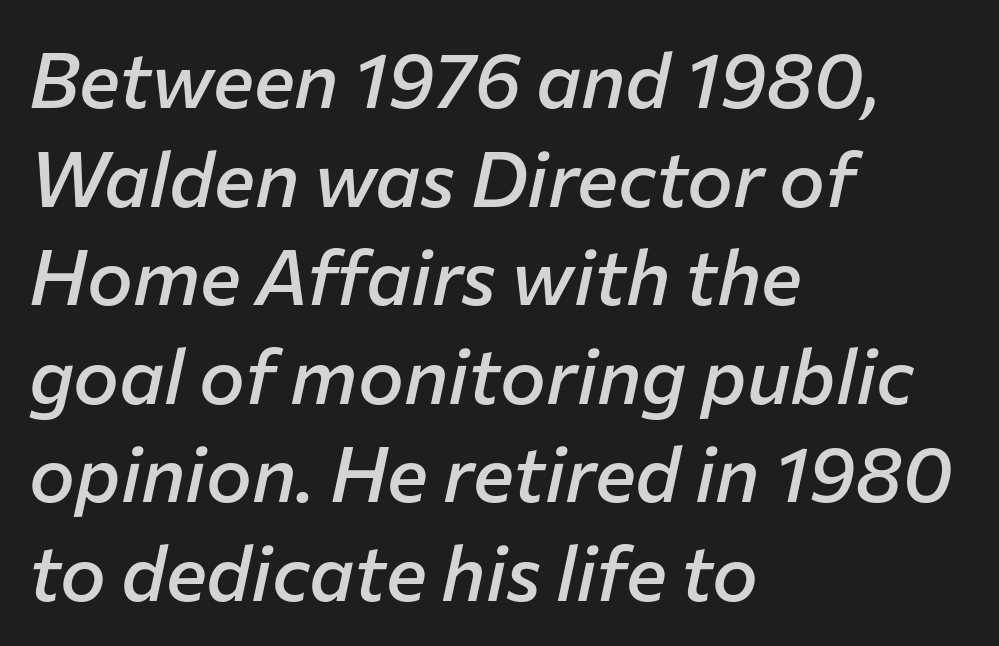
Q: Is the text bold? A: Semi-bold.
Q: Is the text italic (slanted)? A: Yes, it leans right by about 12 degrees.
Q: Is the text underlined? A: No.
Q: How is the paragraph aligned? A: Left-aligned.
Q: Is the spacing between letters normal or unusually wide? A: Normal.
Q: Is the spacing between lines tight, normal or loose? A: Normal.
Q: Width (condensed, normal, or wide)? A: Normal.
Q: Stroke contrast? A: Low.
Q: x-height? A: Medium.
Q: Monospaced? A: No.
